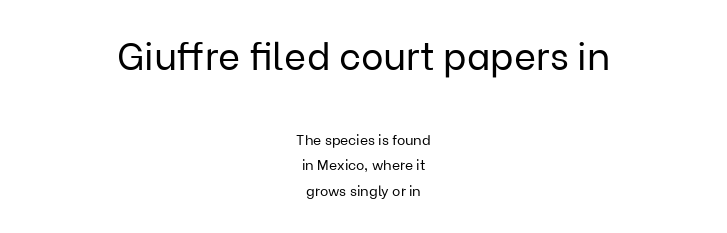
{"serif": "no", "italic": "no", "bold": "no", "weight": "regular", "width": "normal", "stroke_contrast": "low", "x_height": "medium", "monospaced": "no", "underline": "no", "align": "center", "line_spacing_ratio": 1.79, "letter_spacing": "normal", "letter_spacing_em": 0.0, "larger_block": "first", "size_ratio": 2.71, "glyph_px": 38}
